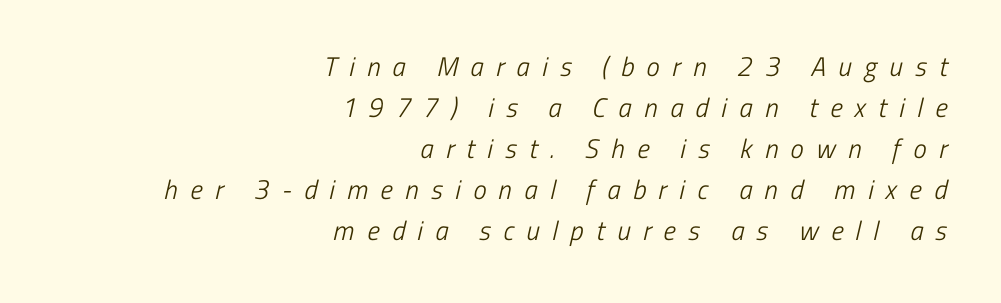
The image shows 27 px text type; set right-aligned, normal line spacing (1.52x), unusually wide letter spacing (+0.46 em), not underlined.
